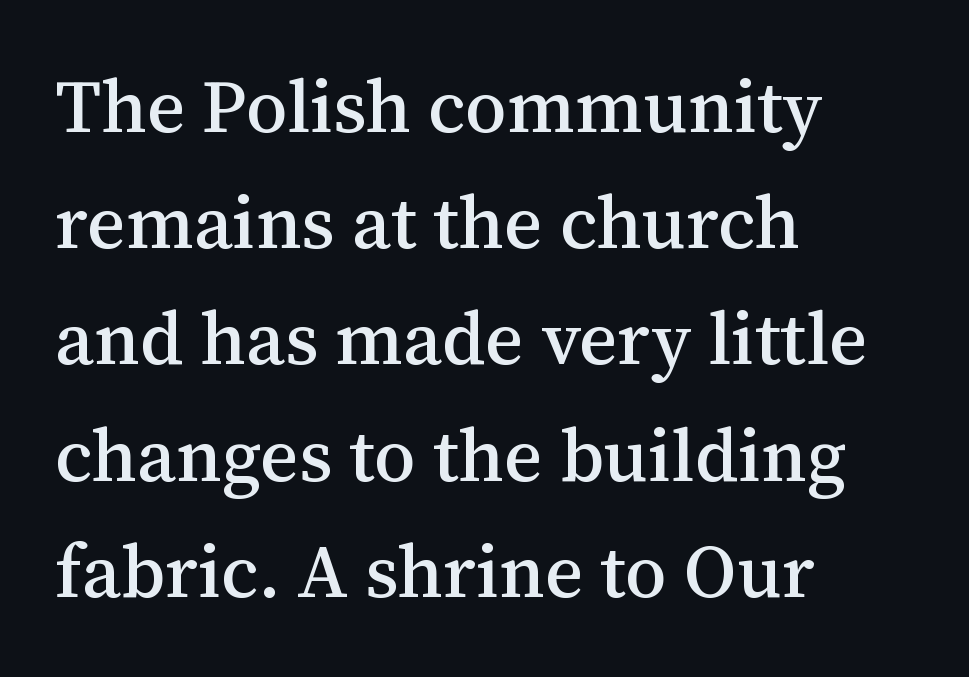
The image shows 74 px serif type, upright; set left-aligned, normal line spacing (1.57x), normal letter spacing, not underlined; medium stroke contrast and a medium x-height.
